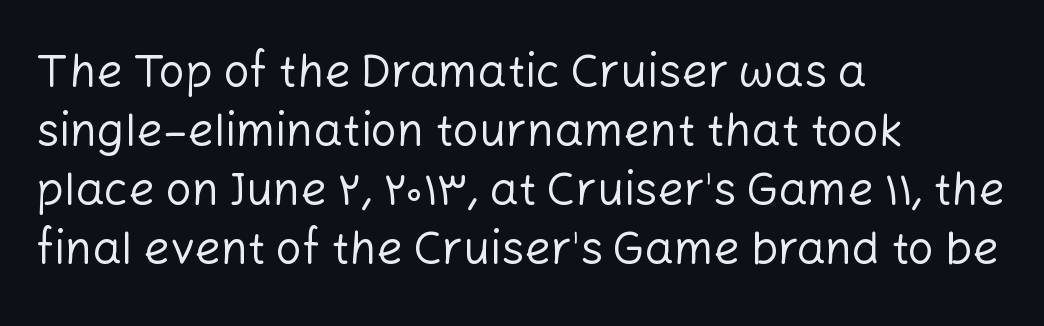
{"serif": "no", "italic": "no", "bold": "no", "weight": "regular", "width": "normal", "stroke_contrast": "low", "x_height": "medium", "monospaced": "no", "underline": "no", "align": "left", "line_spacing": "normal", "line_spacing_ratio": 1.28, "letter_spacing": "normal", "letter_spacing_em": 0.0, "glyph_px": 46}
